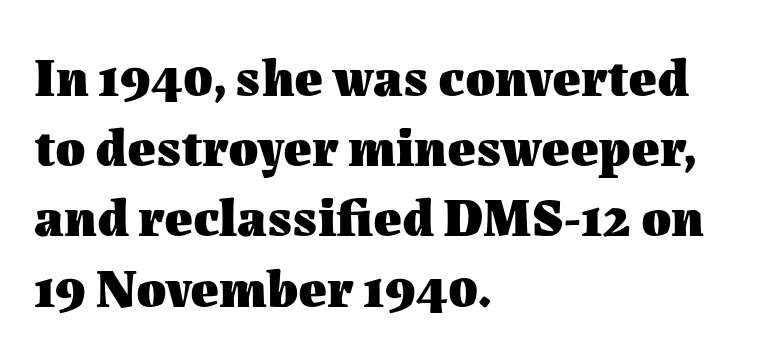
Q: Is the text bold? A: Yes.
Q: Is the text italic (slanted)? A: No, it is upright.
Q: Is the text underlined? A: No.
Q: How is the paragraph aligned? A: Left-aligned.
Q: Is the spacing between letters normal or unusually wide? A: Normal.
Q: Is the spacing between lines tight, normal or loose? A: Normal.
Q: Width (condensed, normal, or wide)? A: Normal.
Q: Stroke contrast? A: Medium.
Q: x-height? A: Medium.
Q: Monospaced? A: No.
